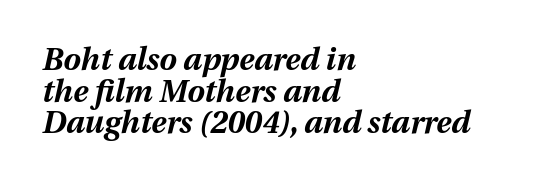
{"italic": "yes", "lean": "right", "slant_degrees": 12, "bold": "yes", "weight": "bold", "width": "normal", "stroke_contrast": "medium", "x_height": "medium", "monospaced": "no", "underline": "no", "align": "left", "line_spacing": "tight", "line_spacing_ratio": 1.02, "letter_spacing": "normal", "letter_spacing_em": 0.0, "glyph_px": 31}
